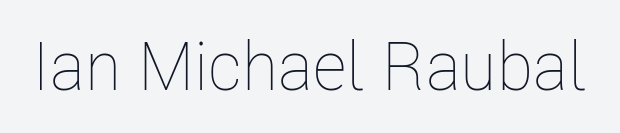
Q: Is the text bold? A: No.
Q: Is the text italic (slanted)? A: No, it is upright.
Q: Is the text underlined? A: No.
Q: Is the spacing between letters normal or unusually wide? A: Normal.
Q: Width (condensed, normal, or wide)? A: Condensed.
Q: Stroke contrast? A: Low.
Q: x-height? A: Medium.
Q: Monospaced? A: No.
